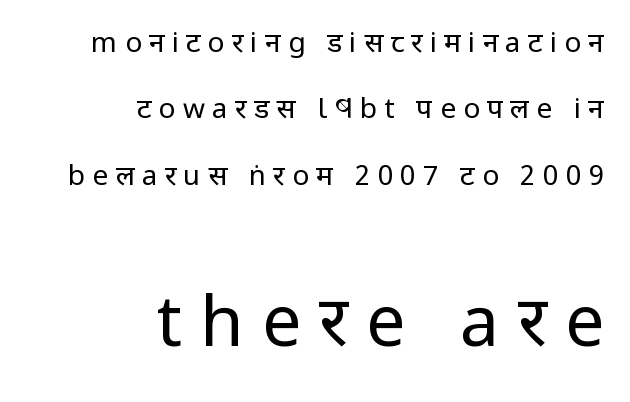
Spacing verdict: proportional, widths tailored to each character. Is the letter spacing exaggerated? Yes — the characters are pushed far apart. Stems and bowls with no extra thickness — not bold. The rendering enlarges the type as you move from the upper chunk to the lower.
